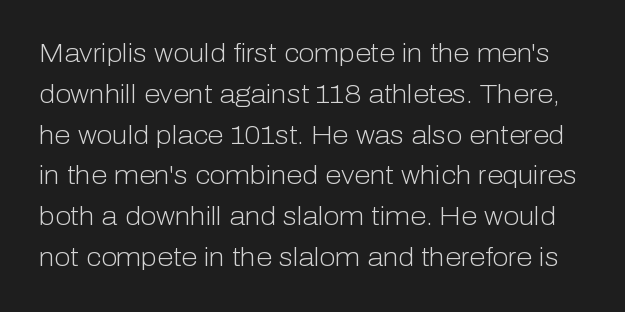
The image shows 26 px text type, upright; set normal line spacing (1.57x), normal letter spacing, not underlined.
